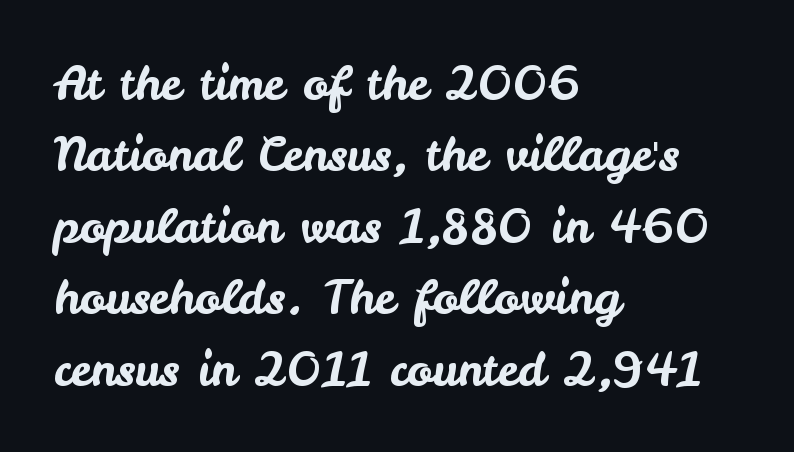
{"serif": "no", "width": "normal", "stroke_contrast": "low", "x_height": "small", "monospaced": "no", "underline": "no", "align": "left", "line_spacing": "normal", "line_spacing_ratio": 1.52, "letter_spacing": "normal", "letter_spacing_em": 0.0, "glyph_px": 47}
